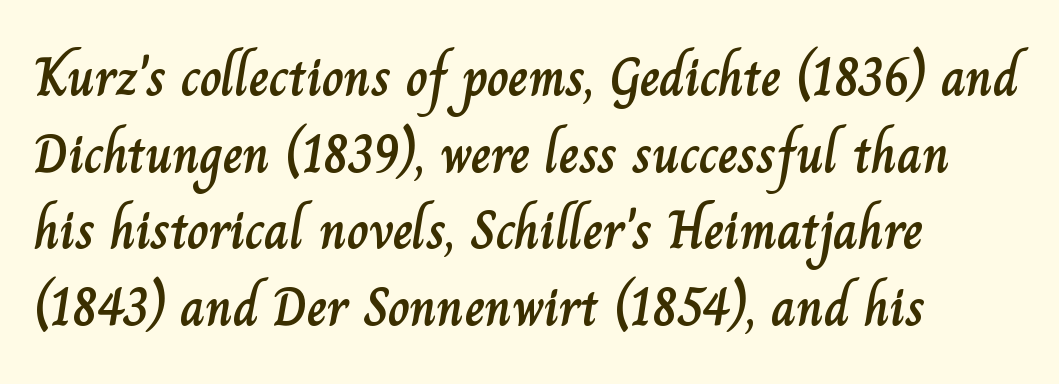
{"width": "normal", "stroke_contrast": "low", "x_height": "small", "monospaced": "no", "underline": "no", "align": "left", "line_spacing": "normal", "line_spacing_ratio": 1.42, "letter_spacing": "normal", "letter_spacing_em": 0.0, "glyph_px": 54}
